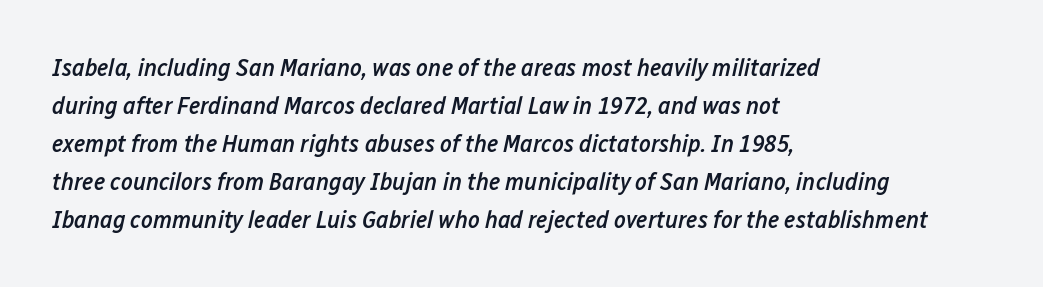
Observe the ordinary spacing: letters are neighbours, not strangers. On the weight axis this lands at semibold, roughly 600. This sample uses an oblique cut, with every glyph tilted off the vertical. The rag falls on the right side of this text block.
